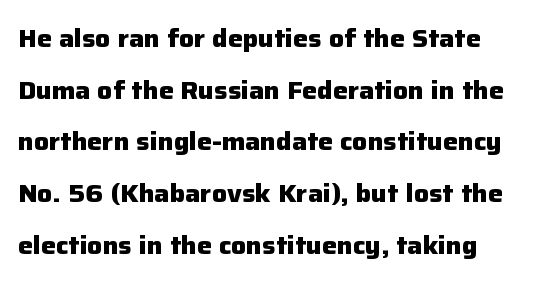
The image shows 25 px bold type, upright; set loose line spacing (2.07x), normal letter spacing, not underlined.
